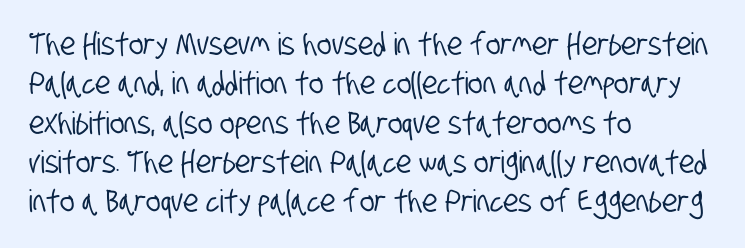
The image shows 31 px condensed sans-serif type; set left-aligned, normal line spacing (1.27x), normal letter spacing, not underlined; low stroke contrast and a large x-height.
